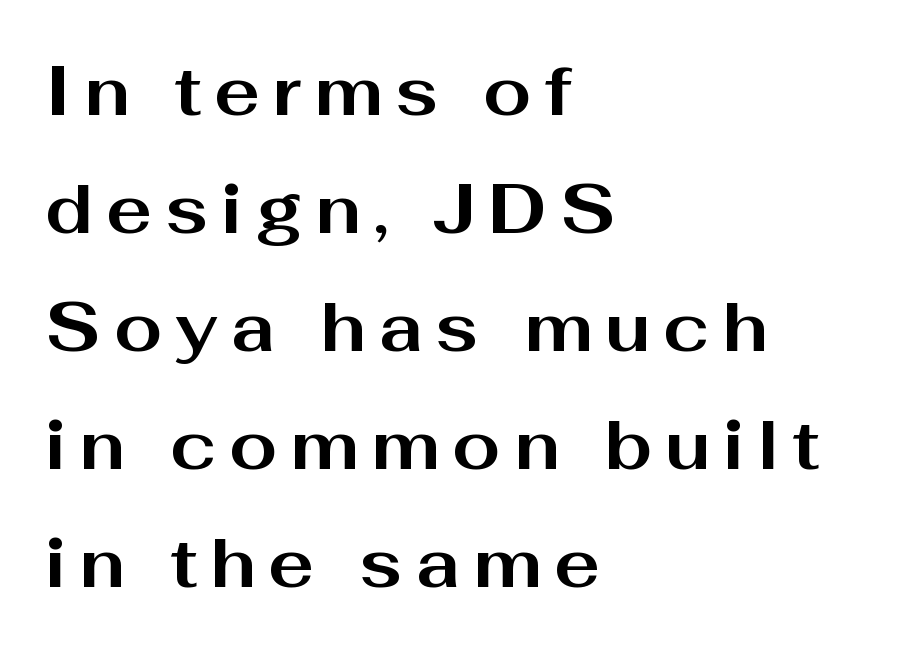
The image shows 69 px bold, wide sans-serif type, upright; set left-aligned, line spacing 1.71x, not underlined; medium stroke contrast and a medium x-height.
